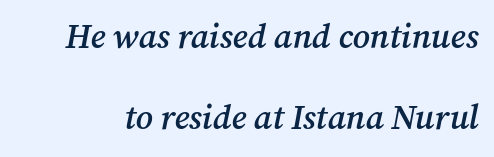
Regarding leading, the lines here are spaced well apart. Is this a sans? No — the strokes have serifs. Do the characters align in a grid? No, the font is proportional. Clear beneath every line of the passage. Bold? Not quite — semibold, heavier than regular but stopping short.
